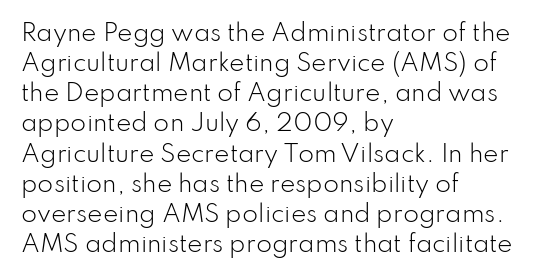
{"italic": "no", "bold": "no", "underline": "no", "align": "left", "line_spacing": "normal", "line_spacing_ratio": 1.31, "letter_spacing": "normal", "letter_spacing_em": 0.0, "glyph_px": 23}
